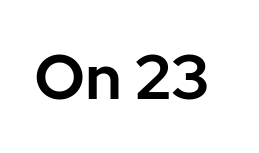
Q: Is the text italic (slanted)? A: No, it is upright.
Q: Is the typeface a serif or a sans-serif typeface? A: Sans-serif.
Q: Is the text underlined? A: No.
Q: Is the spacing between letters normal or unusually wide? A: Normal.
Q: Width (condensed, normal, or wide)? A: Normal.
Q: Stroke contrast? A: Low.
Q: x-height? A: Medium.
Q: Monospaced? A: No.
